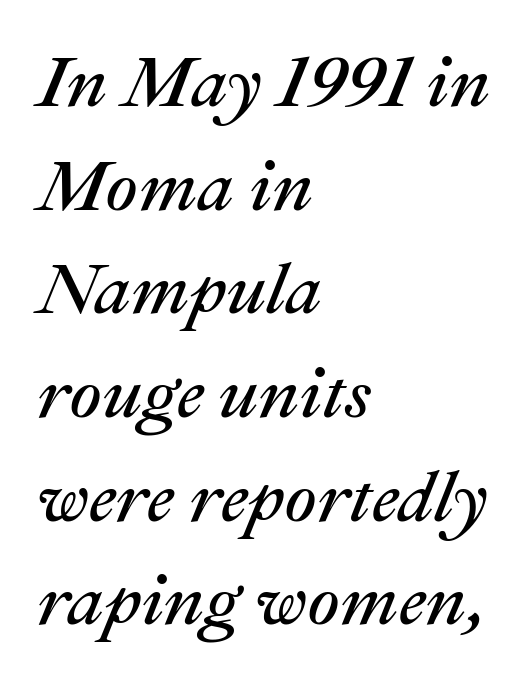
Q: Is the text bold? A: No.
Q: Is the text italic (slanted)? A: Yes, it leans right by about 22 degrees.
Q: Is the text underlined? A: No.
Q: How is the paragraph aligned? A: Left-aligned.
Q: Is the spacing between letters normal or unusually wide? A: Normal.
Q: Is the spacing between lines tight, normal or loose? A: Normal.
Q: Width (condensed, normal, or wide)? A: Normal.
Q: Stroke contrast? A: Medium.
Q: x-height? A: Medium.
Q: Monospaced? A: No.
